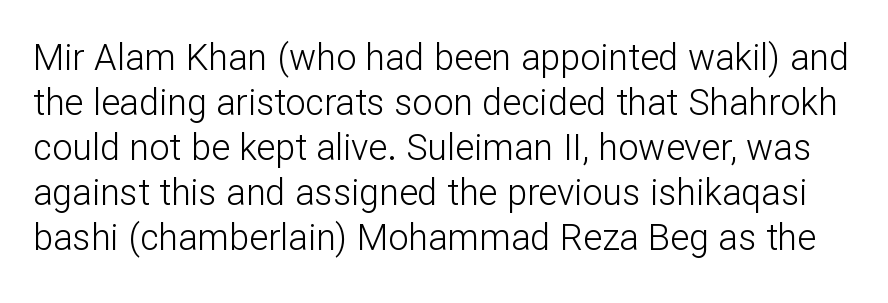
{"serif": "no", "italic": "no", "bold": "no", "weight": "light", "width": "normal", "stroke_contrast": "low", "x_height": "medium", "monospaced": "no", "underline": "no", "line_spacing": "normal", "line_spacing_ratio": 1.25, "letter_spacing": "normal", "letter_spacing_em": 0.0, "glyph_px": 36}
